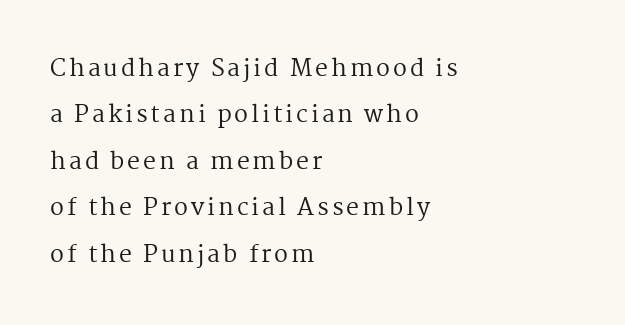
The image shows 23 px text type, upright; set left-aligned, loose line spacing (2.02x), not underlined.
